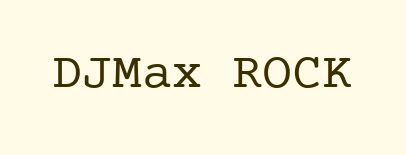
The image shows 50 px regular-weight serif type, upright; set normal letter spacing, not underlined; low stroke contrast and a medium x-height.
